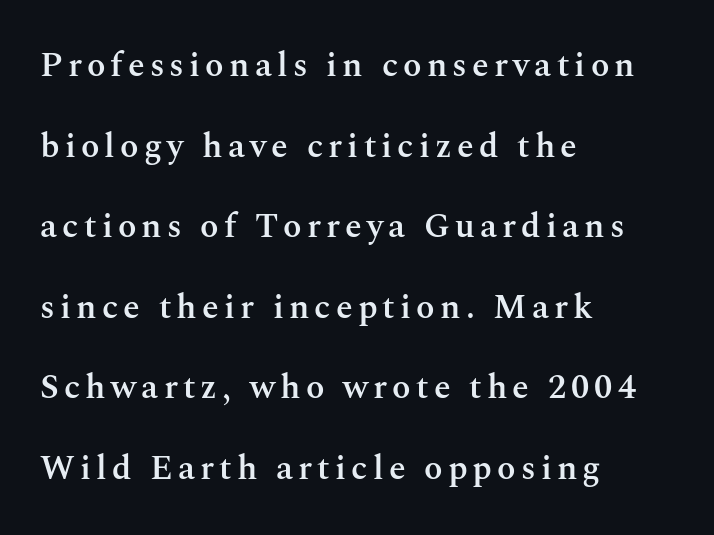
Q: Is the text bold? A: Semi-bold.
Q: Is the text italic (slanted)? A: No, it is upright.
Q: Is the typeface a serif or a sans-serif typeface? A: Serif.
Q: Is the text underlined? A: No.
Q: How is the paragraph aligned? A: Left-aligned.
Q: Is the spacing between lines tight, normal or loose? A: Loose.
Q: Width (condensed, normal, or wide)? A: Normal.
Q: Stroke contrast? A: Medium.
Q: x-height? A: Medium.
Q: Monospaced? A: No.
